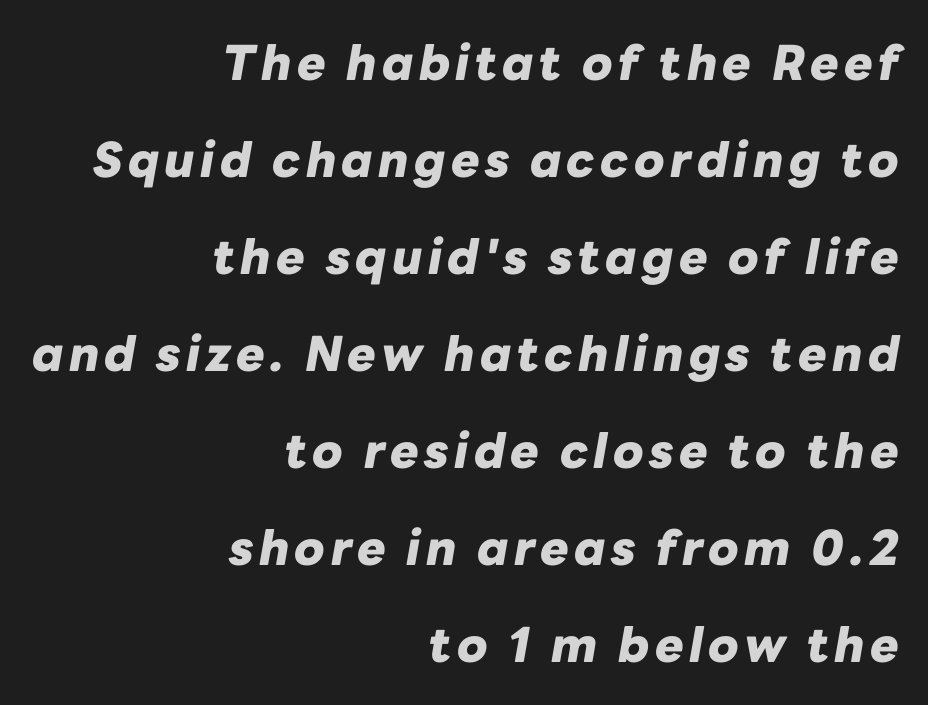
{"italic": "yes", "lean": "right", "slant_degrees": 10, "bold": "yes", "weight": "heavy", "width": "normal", "stroke_contrast": "low", "x_height": "medium", "monospaced": "no", "underline": "no", "align": "right", "line_spacing": "loose", "line_spacing_ratio": 2.02, "glyph_px": 48}
